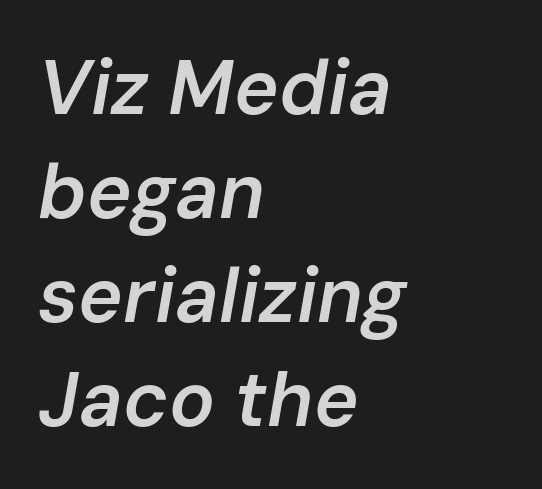
Q: Is the text bold? A: Semi-bold.
Q: Is the text italic (slanted)? A: Yes, it leans right by about 10 degrees.
Q: Is the text underlined? A: No.
Q: How is the paragraph aligned? A: Left-aligned.
Q: Is the spacing between letters normal or unusually wide? A: Normal.
Q: Is the spacing between lines tight, normal or loose? A: Normal.
Q: Width (condensed, normal, or wide)? A: Normal.
Q: Stroke contrast? A: Low.
Q: x-height? A: Medium.
Q: Monospaced? A: No.
